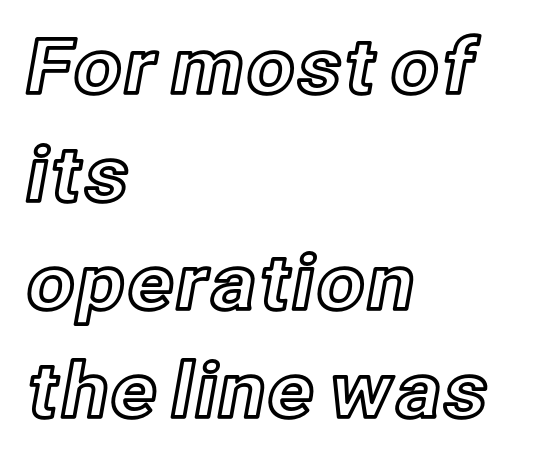
The image shows 76 px text type; set left-aligned, normal line spacing (1.42x), normal letter spacing, not underlined; a medium x-height.
